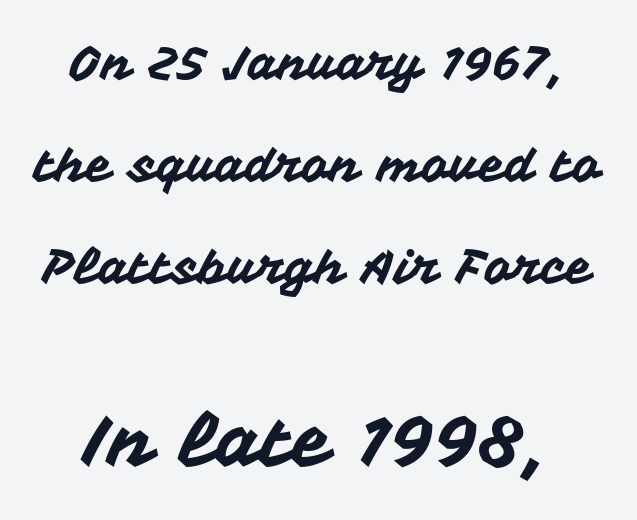
Inter-character spacing is left at the font's built-in metrics. The space directly below the letters is spotless. A typesetter would call this proportional, since set widths differ per character. Reading top to bottom, the characters get bigger at the block break. The rendering uses a large line-height, opening up the rows.
